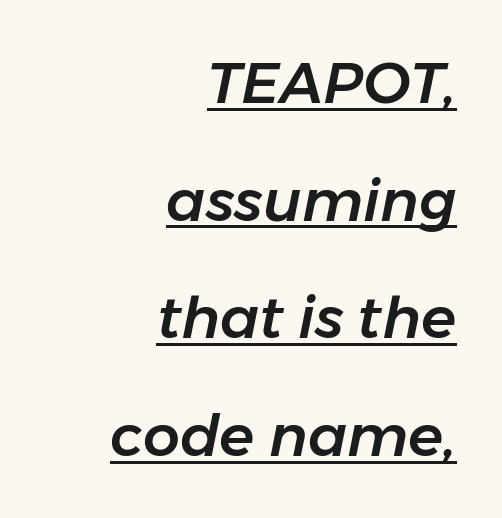
Q: Is the text italic (slanted)? A: Yes, it leans right by about 11 degrees.
Q: Is the text underlined? A: Yes.
Q: How is the paragraph aligned? A: Right-aligned.
Q: Is the spacing between letters normal or unusually wide? A: Normal.
Q: Is the spacing between lines tight, normal or loose? A: Loose.
Q: Width (condensed, normal, or wide)? A: Normal.
Q: Stroke contrast? A: Low.
Q: x-height? A: Medium.
Q: Monospaced? A: No.
